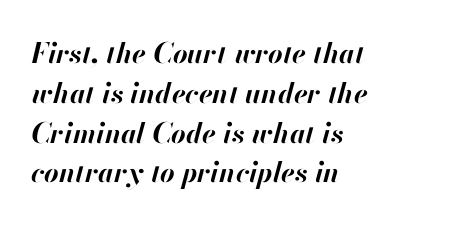
The image shows 28 px bold type, italic (leaning right); set left-aligned, normal line spacing (1.42x), normal letter spacing, not underlined; high stroke contrast and a small x-height.
